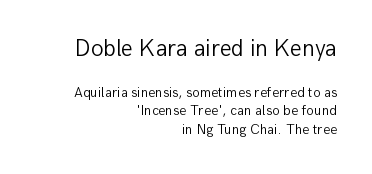
The passage shown is not underscored anywhere. Letters have the restrained weight of plain body copy at most. The rendering shrinks the type as you move from the upper chunk to the lower. Notice how descenders clear the ascenders below comfortably — that's standard leading. The face used here is rendered with its standard letterfit.
